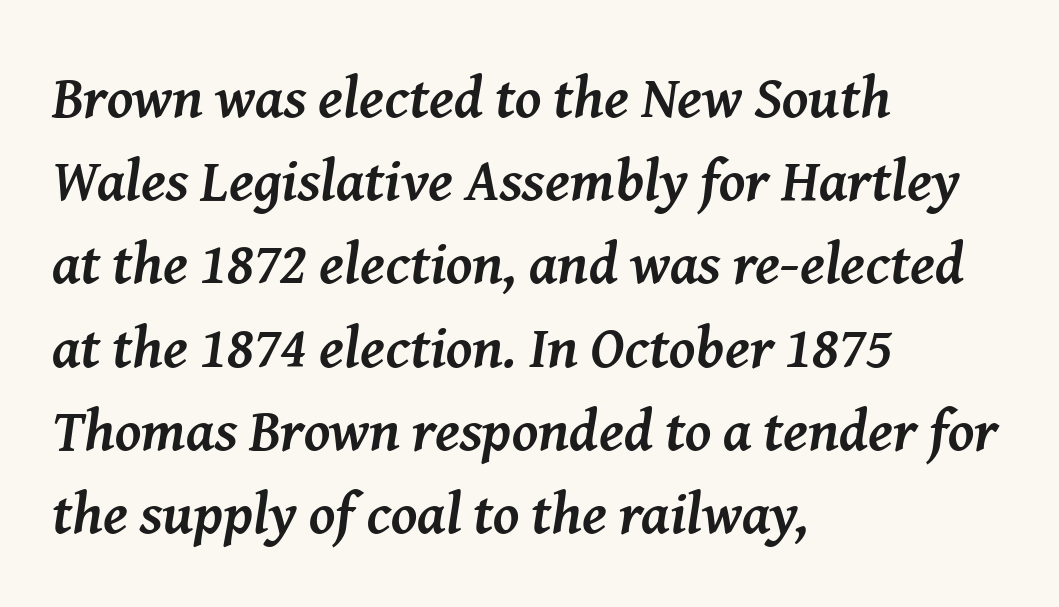
Is this a fixed-width face? No — the glyphs have proportional, varying widths. Regarding serifs, this sample has them. Emphasis-style slanted type is in use. Pretty heavy lettering here — definitely bold. Anything drawn beneath the words? Only blank space.
